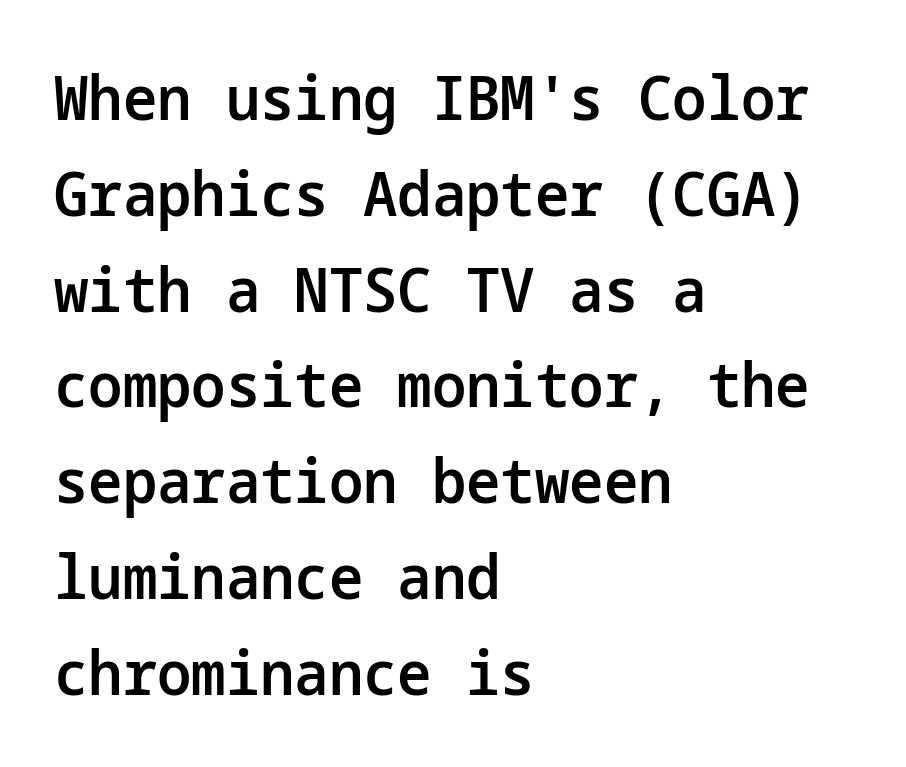
Q: Is the text bold? A: Semi-bold.
Q: Is the text italic (slanted)? A: No, it is upright.
Q: Is the typeface a serif or a sans-serif typeface? A: Sans-serif.
Q: Is the text underlined? A: No.
Q: How is the paragraph aligned? A: Left-aligned.
Q: Is the spacing between letters normal or unusually wide? A: Normal.
Q: Is the spacing between lines tight, normal or loose? A: Normal.
Q: Width (condensed, normal, or wide)? A: Normal.
Q: Stroke contrast? A: Low.
Q: x-height? A: Medium.
